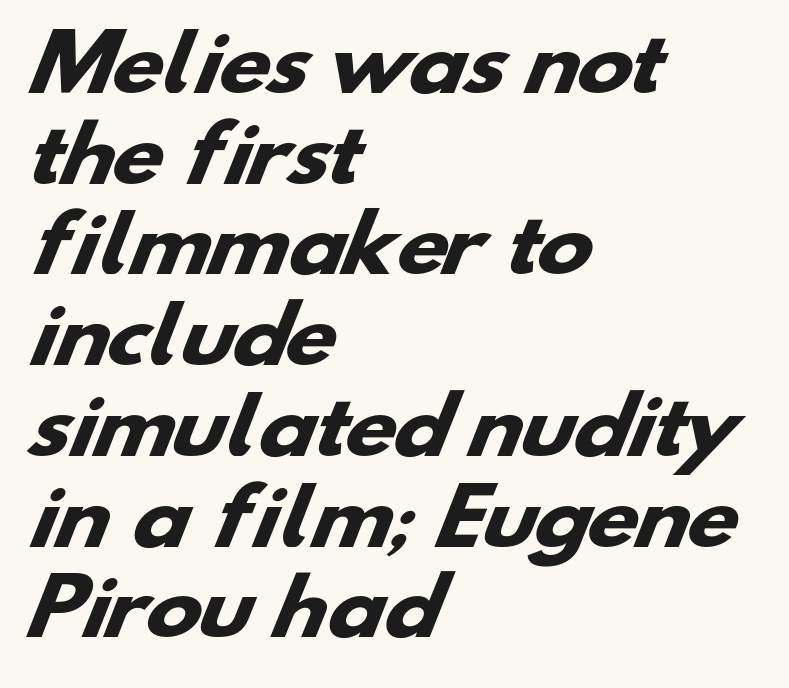
{"serif": "no", "bold": "yes", "weight": "heavy", "width": "wide", "stroke_contrast": "low", "x_height": "small", "monospaced": "no", "underline": "no", "align": "left", "line_spacing_ratio": 1.21, "letter_spacing": "normal", "letter_spacing_em": 0.0, "glyph_px": 75}
